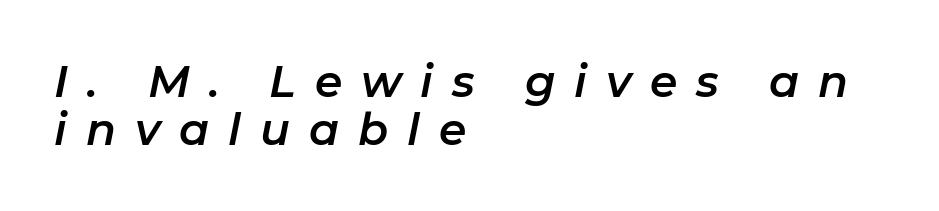
These lines were composed using italics. Observe the wide spacing: letters keep a clear distance from each other. The space directly below the letters is spotless. Leading is clearly below the norm, producing a dense column. Do the characters align in a grid? No, the font is proportional. Line starts are locked; line ends wander.
